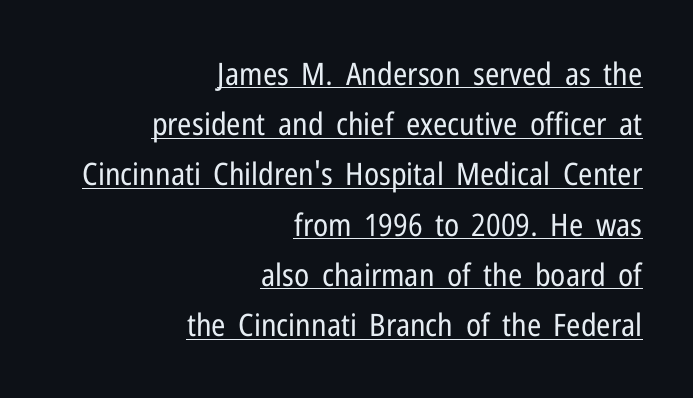
To sum up the face: it is a sans, with no serifs. In designer terms, the underline attribute is active on this setting. This is the regular roman posture of the typeface. Heft: none added — not bold.
